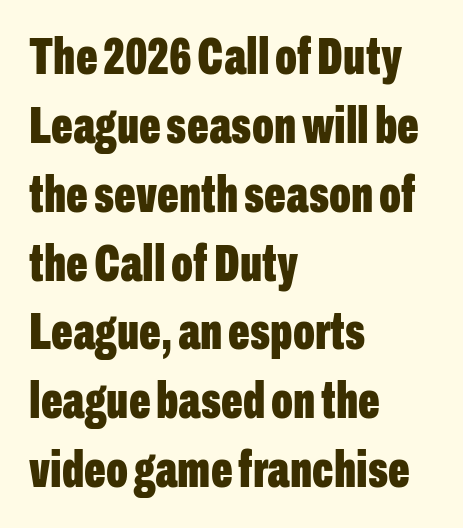
Q: Is the text bold? A: Yes.
Q: Is the text italic (slanted)? A: No, it is upright.
Q: Is the typeface a serif or a sans-serif typeface? A: Sans-serif.
Q: Is the text underlined? A: No.
Q: How is the paragraph aligned? A: Left-aligned.
Q: Is the spacing between letters normal or unusually wide? A: Normal.
Q: Is the spacing between lines tight, normal or loose? A: Normal.
Q: Width (condensed, normal, or wide)? A: Condensed.
Q: Stroke contrast? A: Low.
Q: x-height? A: Medium.
Q: Monospaced? A: No.
